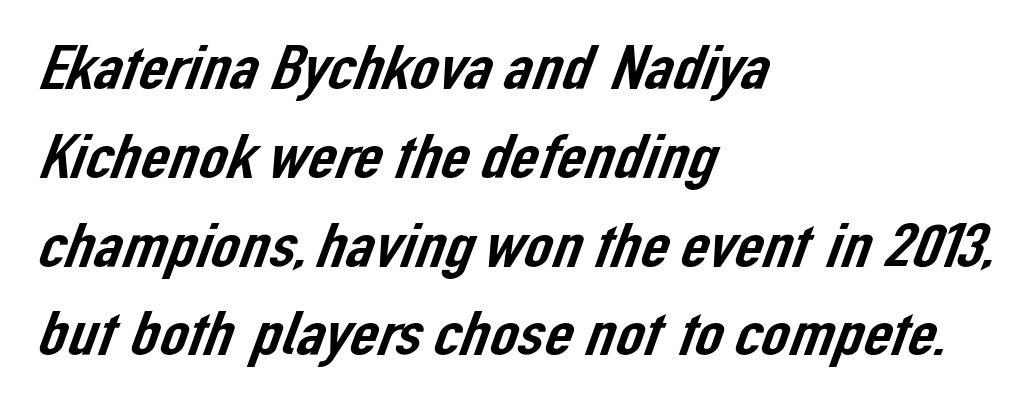
Nothing unusual about the tracking: characters are spaced as the font intends. Horizontal alignment here is leftward, the default for most running prose. Rule under the text: the space is simply empty. The line-height multiplier appears to be the usual default.
